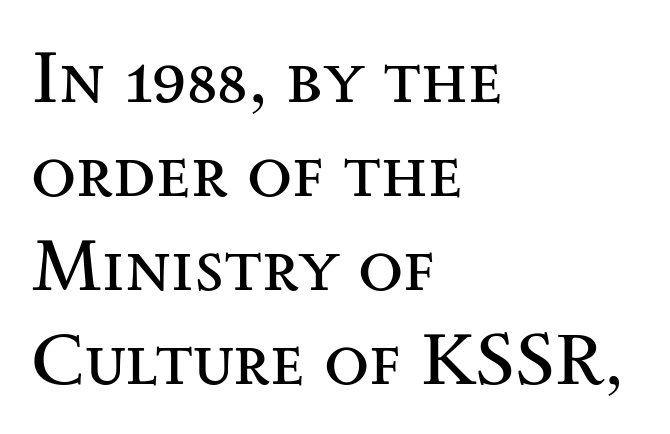
The image shows 74 px regular-weight, wide serif type, upright; set left-aligned, normal line spacing (1.27x), normal letter spacing, not underlined; medium stroke contrast and a small x-height.
